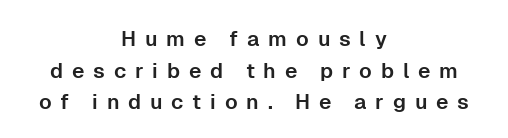
This is the regular roman posture of the typeface. Every row of glyphs is offset so its center matches the block's center. Characters follow at a spacing far wider than the type designer built in. The space between consecutive lines is moderate. The gap between lines stays unmarked.
